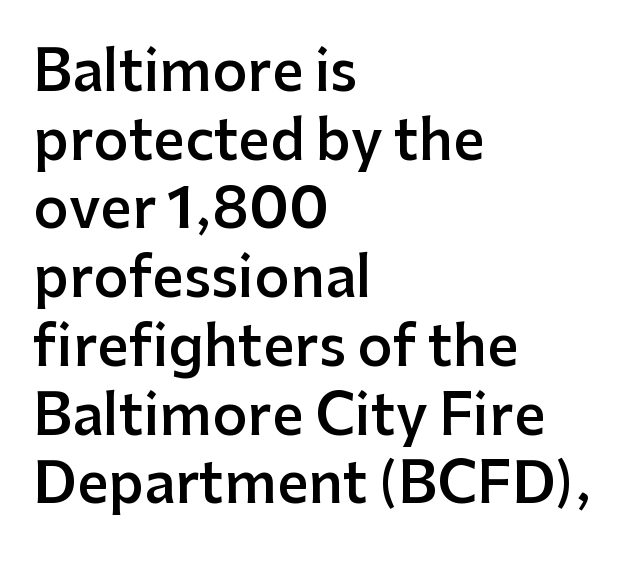
Q: Is the text bold? A: Semi-bold.
Q: Is the text italic (slanted)? A: No, it is upright.
Q: Is the typeface a serif or a sans-serif typeface? A: Sans-serif.
Q: Is the text underlined? A: No.
Q: How is the paragraph aligned? A: Left-aligned.
Q: Is the spacing between letters normal or unusually wide? A: Normal.
Q: Is the spacing between lines tight, normal or loose? A: Normal.
Q: Width (condensed, normal, or wide)? A: Normal.
Q: Stroke contrast? A: Low.
Q: x-height? A: Medium.
Q: Monospaced? A: No.
